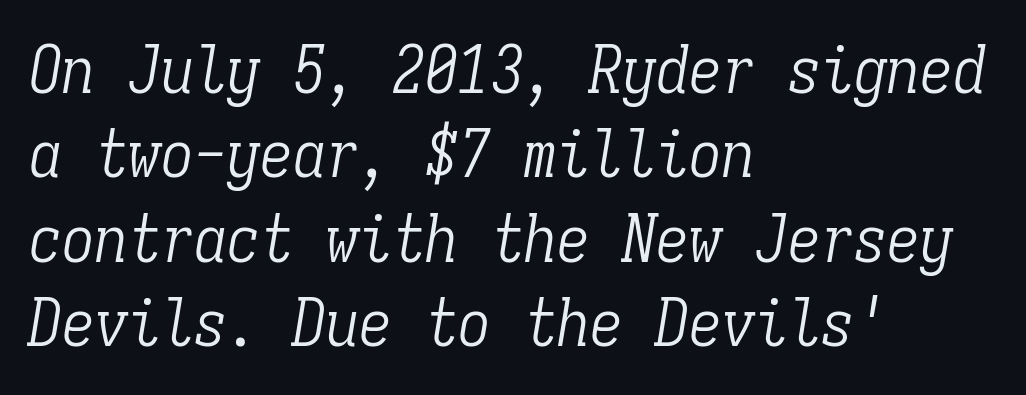
{"serif": "yes", "italic": "yes", "lean": "right", "slant_degrees": 9, "bold": "no", "weight": "light", "width": "condensed", "stroke_contrast": "low", "x_height": "medium", "monospaced": "yes", "underline": "no", "align": "left", "line_spacing": "normal", "line_spacing_ratio": 1.28, "letter_spacing": "normal", "letter_spacing_em": 0.0, "glyph_px": 66}
